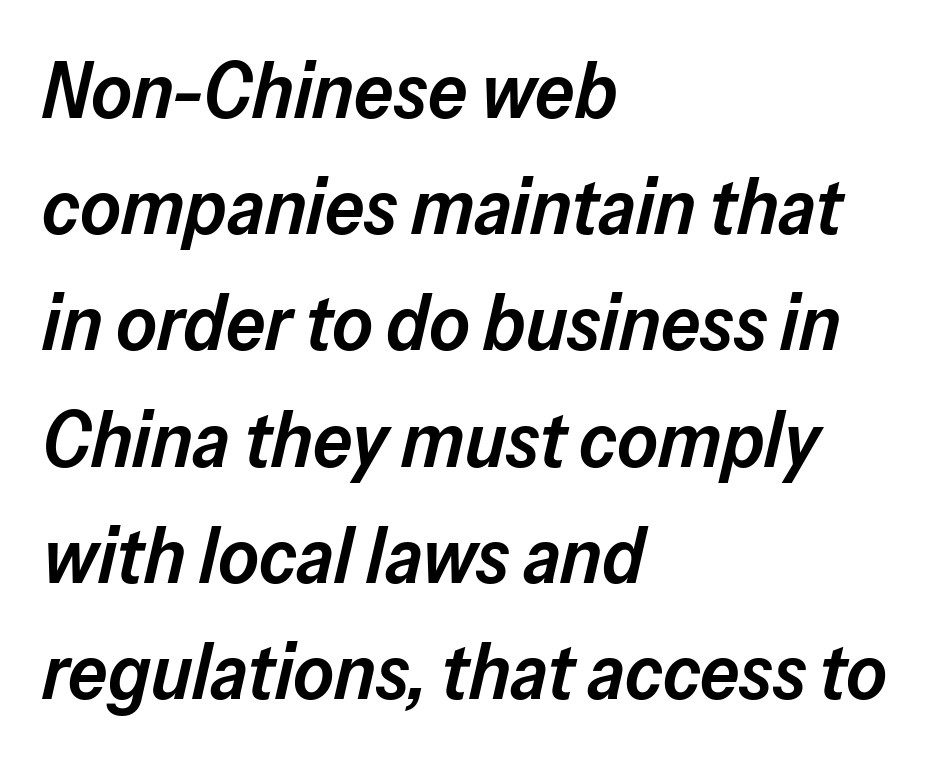
The image shows 78 px semibold type, italic (leaning right); set left-aligned, normal line spacing (1.49x), normal letter spacing, not underlined; low stroke contrast and a medium x-height.
